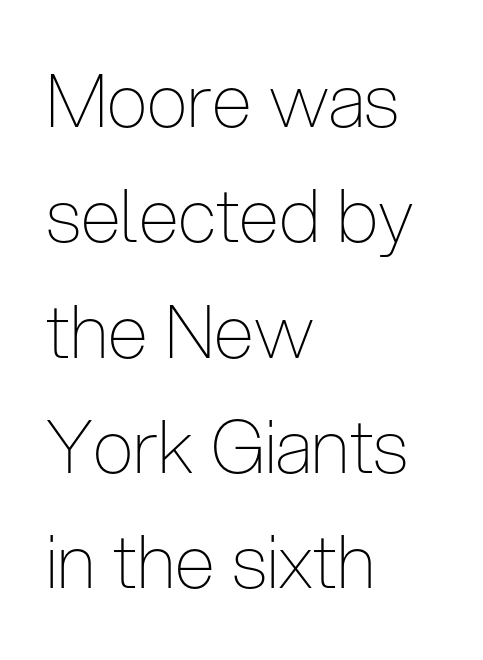
Q: Is the text bold? A: No.
Q: Is the text italic (slanted)? A: No, it is upright.
Q: Is the typeface a serif or a sans-serif typeface? A: Sans-serif.
Q: Is the text underlined? A: No.
Q: How is the paragraph aligned? A: Left-aligned.
Q: Is the spacing between letters normal or unusually wide? A: Normal.
Q: Is the spacing between lines tight, normal or loose? A: Normal.
Q: Width (condensed, normal, or wide)? A: Condensed.
Q: Stroke contrast? A: Low.
Q: x-height? A: Medium.
Q: Monospaced? A: No.
